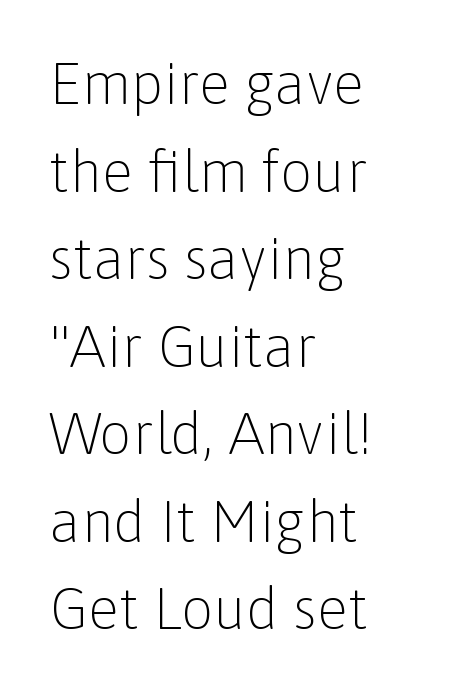
The image shows 58 px light sans-serif type, upright; set left-aligned, normal line spacing (1.51x), normal letter spacing, not underlined; low stroke contrast and a medium x-height.
